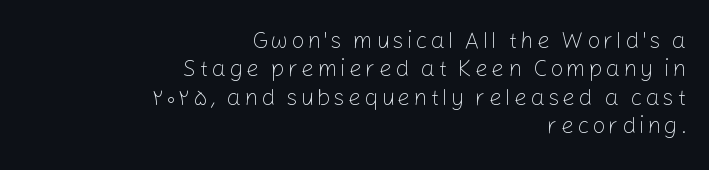
Q: Is the text bold? A: No.
Q: Is the text italic (slanted)? A: No, it is upright.
Q: Is the text underlined? A: No.
Q: How is the paragraph aligned? A: Right-aligned.
